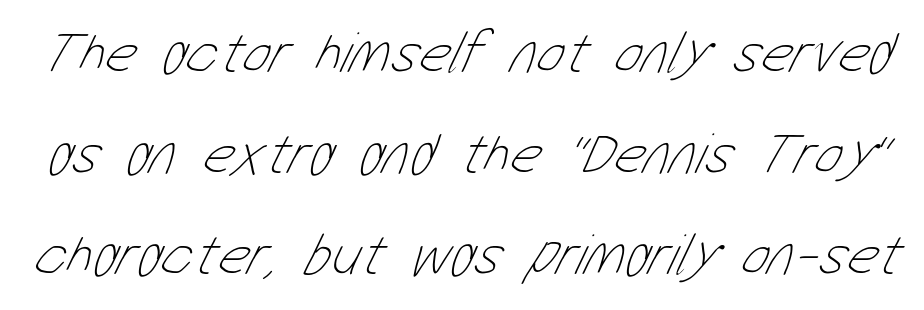
Q: Is the text bold? A: No.
Q: Is the text underlined? A: No.
Q: Is the spacing between letters normal or unusually wide? A: Normal.
Q: Width (condensed, normal, or wide)? A: Condensed.
Q: Stroke contrast? A: Low.
Q: x-height? A: Medium.
Q: Monospaced? A: No.
